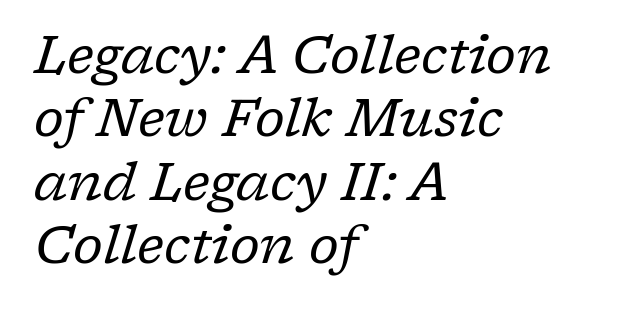
{"serif": "yes", "italic": "yes", "lean": "right", "slant_degrees": 17, "bold": "no", "weight": "regular", "width": "normal", "stroke_contrast": "low", "x_height": "medium", "monospaced": "no", "underline": "no", "align": "left", "line_spacing_ratio": 1.22, "letter_spacing": "normal", "letter_spacing_em": 0.0, "glyph_px": 52}
